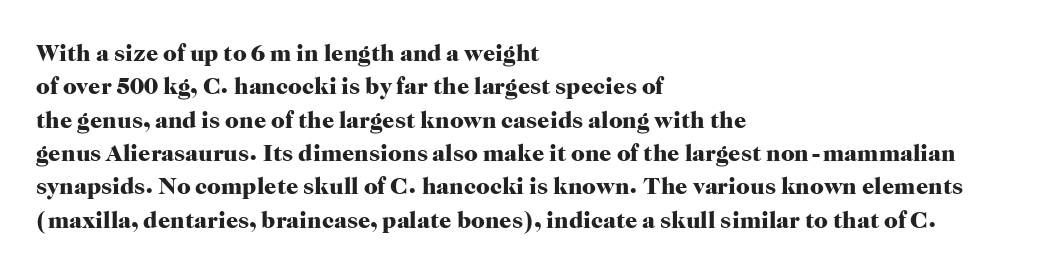
You can tell it's not italic because the verticals are truly vertical. Descender tails drop into unmarked territory. Baseline-to-baseline distance is the conventional proportion of letter height. Nobody touched the tracking dial on this one. Thick stems and heavy bowls — unmistakably bold. One-word summary of the alignment: left.
